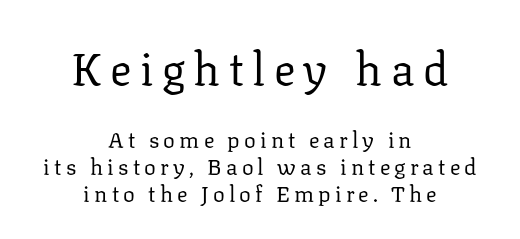
{"serif": "yes", "italic": "no", "bold": "no", "weight": "regular", "width": "normal", "stroke_contrast": "low", "x_height": "medium", "monospaced": "no", "underline": "no", "align": "center", "line_spacing_ratio": 1.23, "larger_block": "first", "size_ratio": 2.05, "glyph_px": 45}
